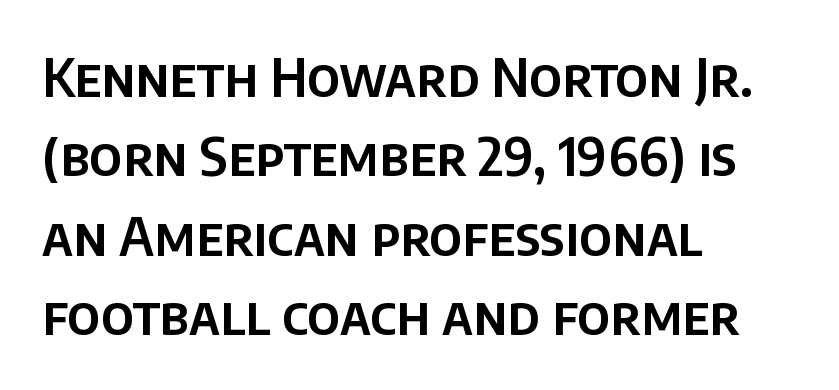
{"serif": "no", "italic": "no", "width": "normal", "stroke_contrast": "low", "x_height": "large", "monospaced": "no", "underline": "no", "align": "left", "line_spacing": "normal", "line_spacing_ratio": 1.5, "letter_spacing": "normal", "letter_spacing_em": 0.0, "glyph_px": 53}
